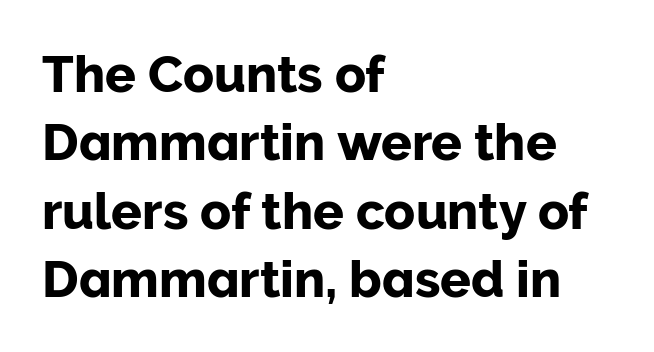
{"serif": "no", "italic": "no", "width": "normal", "stroke_contrast": "low", "x_height": "medium", "monospaced": "no", "underline": "no", "align": "left", "line_spacing": "normal", "line_spacing_ratio": 1.34, "letter_spacing": "normal", "letter_spacing_em": 0.0, "glyph_px": 51}
